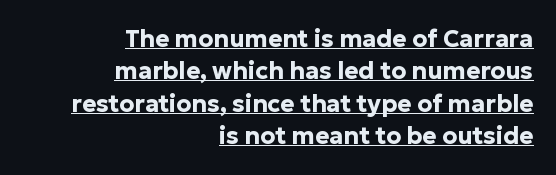
The image shows 24 px bold type, upright; set right-aligned, normal line spacing (1.35x), normal letter spacing, underlined.
